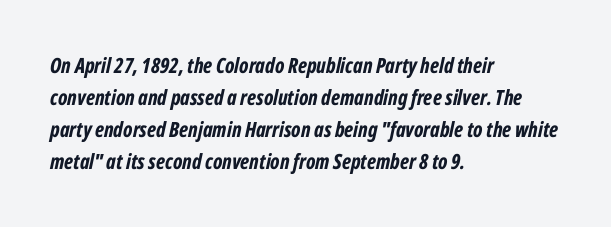
Q: Is the text bold? A: Yes.
Q: Is the text italic (slanted)? A: Yes, it leans right by about 12 degrees.
Q: Is the text underlined? A: No.
Q: How is the paragraph aligned? A: Left-aligned.
Q: Is the spacing between letters normal or unusually wide? A: Normal.
Q: Is the spacing between lines tight, normal or loose? A: Normal.
